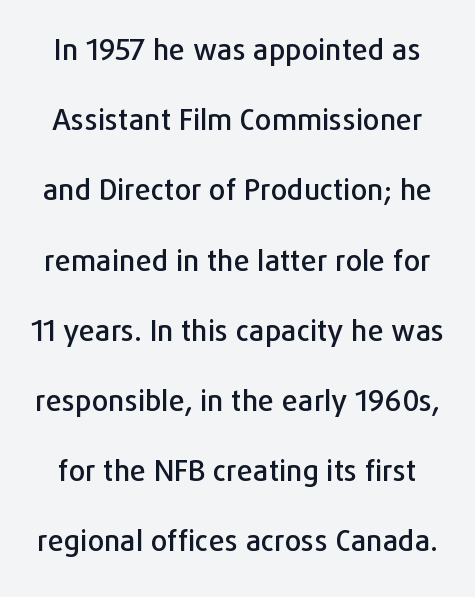
Q: Is the text italic (slanted)? A: No, it is upright.
Q: Is the typeface a serif or a sans-serif typeface? A: Sans-serif.
Q: Is the text underlined? A: No.
Q: Is the spacing between letters normal or unusually wide? A: Normal.
Q: Is the spacing between lines tight, normal or loose? A: Loose.
Q: Width (condensed, normal, or wide)? A: Normal.
Q: Stroke contrast? A: Low.
Q: x-height? A: Medium.
Q: Monospaced? A: No.
